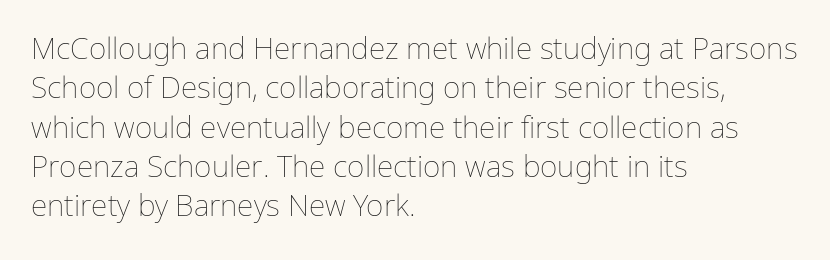
Q: Is the text bold? A: No.
Q: Is the text italic (slanted)? A: No, it is upright.
Q: Is the text underlined? A: No.
Q: How is the paragraph aligned? A: Left-aligned.
Q: Is the spacing between letters normal or unusually wide? A: Normal.
Q: Is the spacing between lines tight, normal or loose? A: Normal.
Q: Width (condensed, normal, or wide)? A: Normal.
Q: Stroke contrast? A: Low.
Q: x-height? A: Medium.
Q: Monospaced? A: No.
